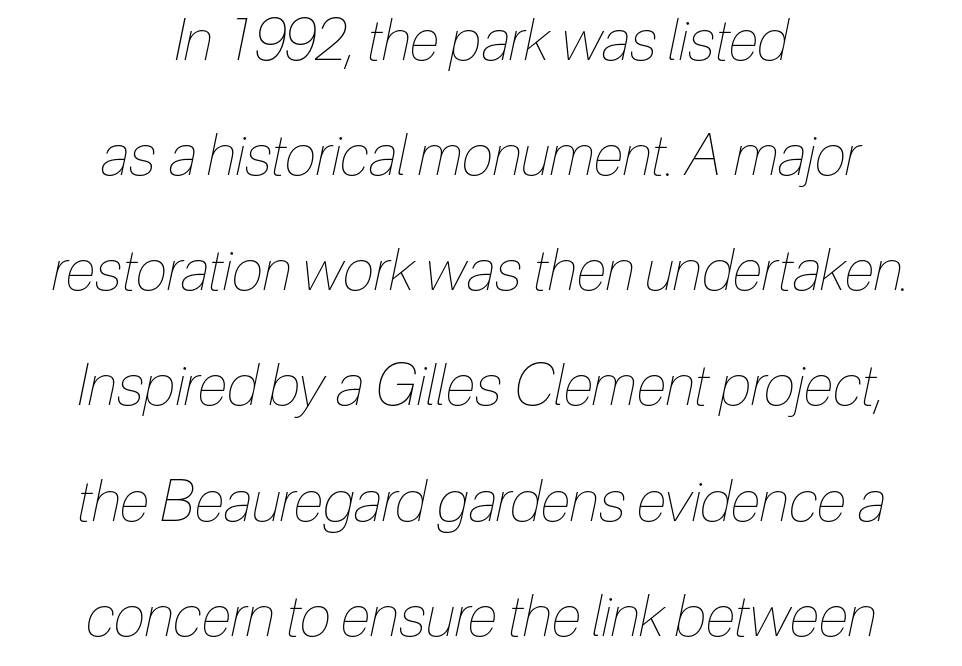
{"italic": "yes", "lean": "right", "slant_degrees": 12, "bold": "no", "weight": "thin", "width": "condensed", "stroke_contrast": "low", "x_height": "medium", "monospaced": "no", "underline": "no", "align": "center", "line_spacing": "loose", "line_spacing_ratio": 2.02, "letter_spacing": "normal", "letter_spacing_em": 0.0, "glyph_px": 57}
